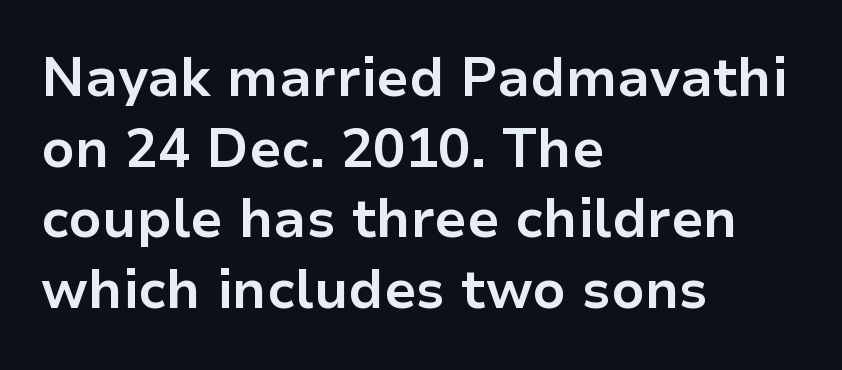
Tall strokes in this sample are plumb rather than angled. Line starts are locked; line ends wander. There is no visible air inserted between adjacent glyphs. Interline gaps are of average width in this sample. You can tell from the bare stems that sans-serif type was used.
